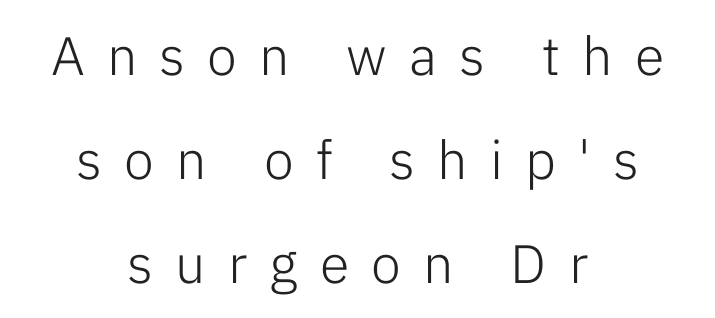
{"serif": "no", "italic": "no", "bold": "no", "weight": "light", "width": "normal", "stroke_contrast": "low", "x_height": "medium", "monospaced": "no", "underline": "no", "align": "center", "line_spacing": "loose", "line_spacing_ratio": 1.93, "letter_spacing": "wide", "letter_spacing_em": 0.41, "glyph_px": 54}
